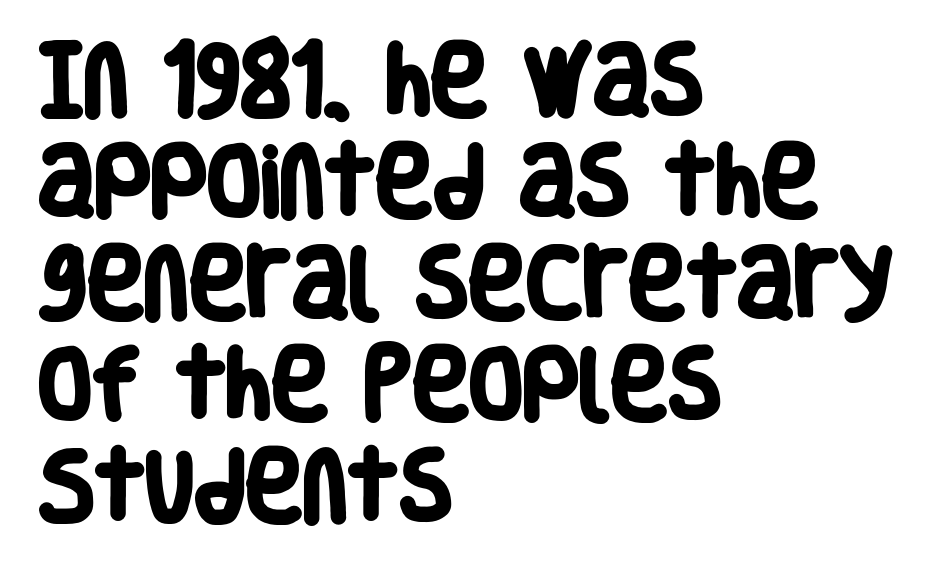
Q: Is the text bold? A: Yes.
Q: Is the typeface a serif or a sans-serif typeface? A: Sans-serif.
Q: Is the text underlined? A: No.
Q: How is the paragraph aligned? A: Left-aligned.
Q: Is the spacing between letters normal or unusually wide? A: Normal.
Q: Is the spacing between lines tight, normal or loose? A: Normal.
Q: Width (condensed, normal, or wide)? A: Condensed.
Q: Stroke contrast? A: Low.
Q: x-height? A: Large.
Q: Monospaced? A: No.
